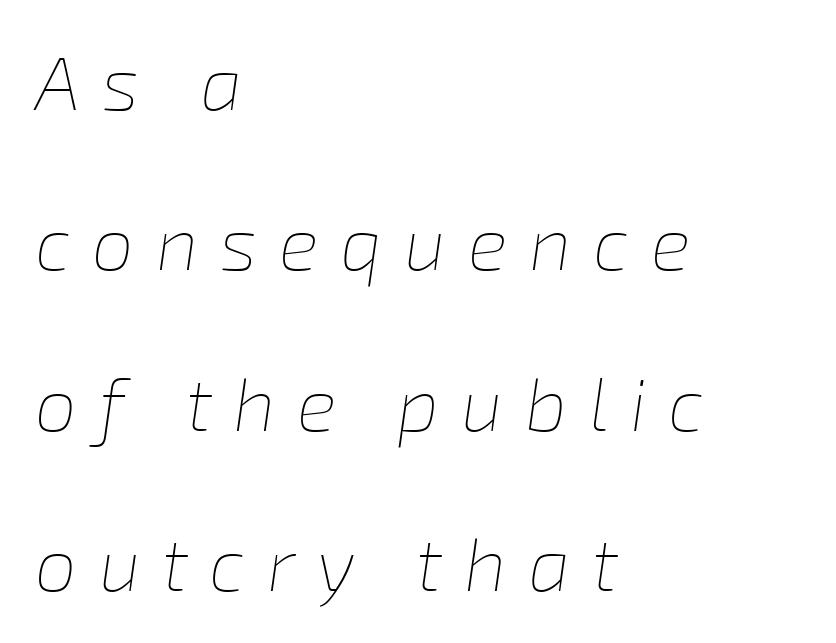
The passage shown has open, widely tracked lettering throughout. Weight: regular or lighter. Which margin do the lines hug? The left one — the right edge is uneven. The space beneath each line is pristine and unruled.
